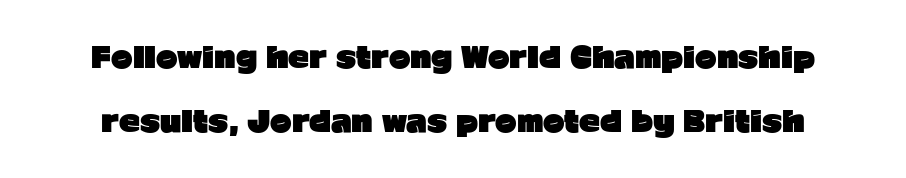
Quick note: interline space is abundant. The letters sit at their default tracking, neither squeezed nor spread. Underline: absent. In terms of posture, this sample is upright.
